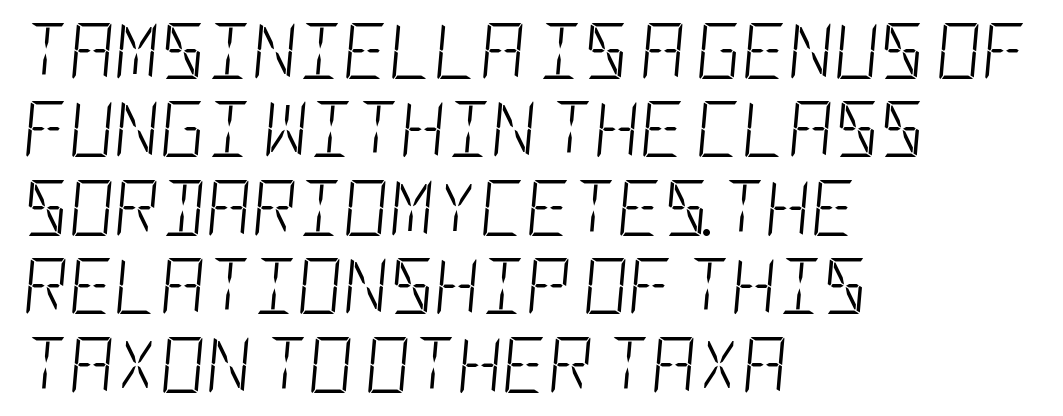
{"italic": "yes", "lean": "right", "slant_degrees": 5, "bold": "no", "weight": "light", "width": "condensed", "stroke_contrast": "low", "x_height": "large", "underline": "no", "align": "left", "line_spacing": "normal", "line_spacing_ratio": 1.4, "letter_spacing": "normal", "letter_spacing_em": 0.0, "glyph_px": 56}
